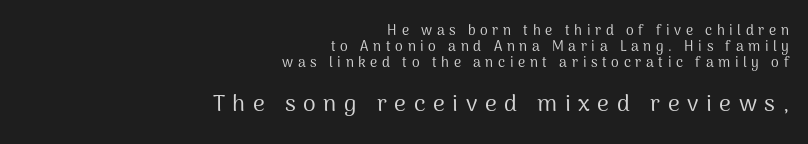
Q: Is the text bold? A: No.
Q: Is the text italic (slanted)? A: No, it is upright.
Q: Is the text underlined? A: No.
Q: How is the paragraph aligned? A: Right-aligned.
Q: Is the spacing between letters normal or unusually wide? A: Unusually wide.
Q: Which block of text is set in a larger size, the first (top) or the second (bottom)? A: The second (bottom) one.
